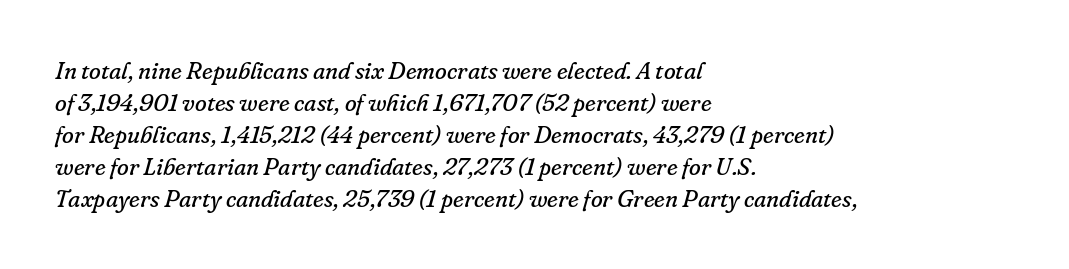
The image shows 24 px text type, italic (leaning right); set left-aligned, normal line spacing (1.33x), normal letter spacing, not underlined.
